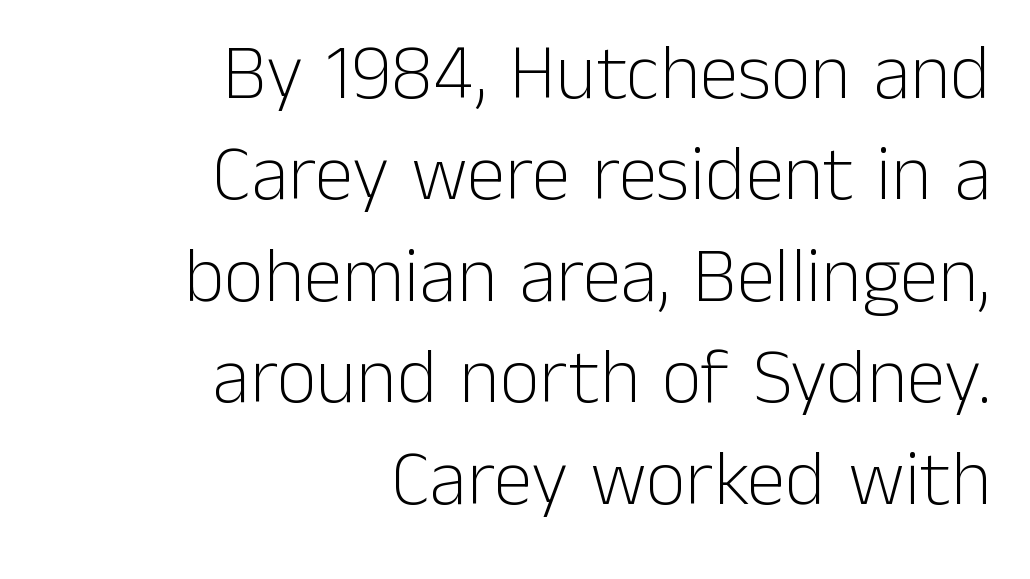
{"serif": "no", "italic": "no", "bold": "no", "weight": "light", "width": "normal", "stroke_contrast": "low", "x_height": "medium", "monospaced": "no", "underline": "no", "align": "right", "line_spacing": "normal", "line_spacing_ratio": 1.3, "letter_spacing": "normal", "letter_spacing_em": 0.0, "glyph_px": 78}
